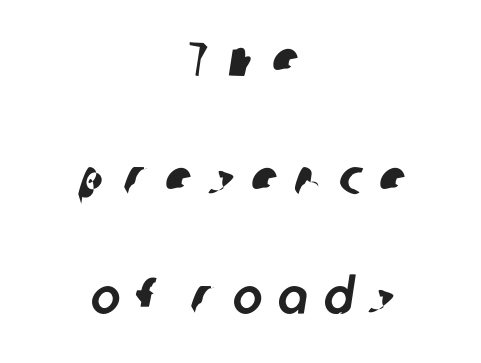
The image shows 50 px sans-serif type; set centered, loose line spacing (2.38x), unusually wide letter spacing (+0.32 em), not underlined; low stroke contrast and a medium x-height.
